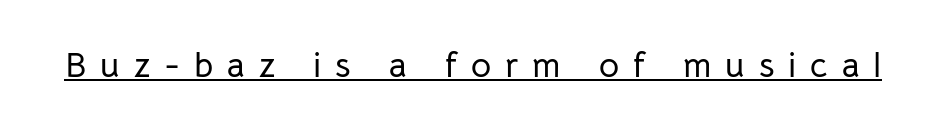
The image shows 35 px sans-serif type, upright; set unusually wide letter spacing (+0.4 em), underlined; low stroke contrast and a medium x-height.
